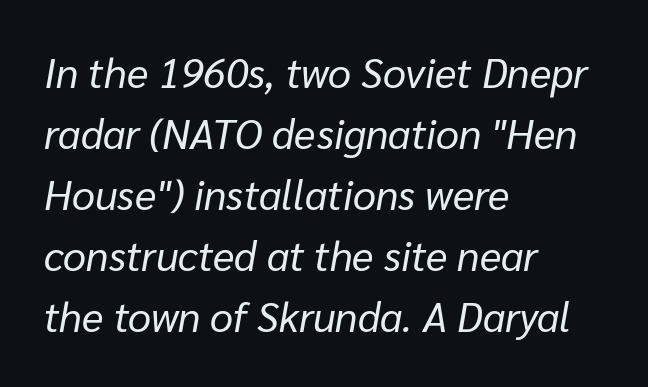
The image shows 41 px regular-weight type, italic (leaning right); set left-aligned, normal line spacing (1.49x), normal letter spacing, not underlined; low stroke contrast and a medium x-height.
